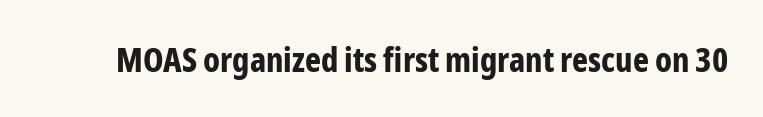
{"serif": "no", "italic": "no", "bold": "yes", "weight": "bold", "width": "condensed", "stroke_contrast": "low", "x_height": "medium", "monospaced": "no", "underline": "no", "letter_spacing": "normal", "letter_spacing_em": 0.0, "glyph_px": 34}
